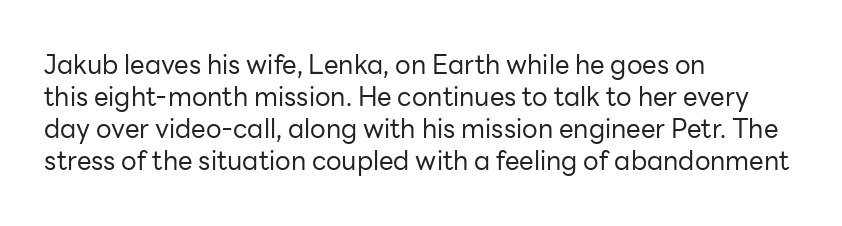
The passage shown is not underscored anywhere. Words appear dense and cohesive because spacing is normal. Alignment: flush left. Unlike italic type, these characters show no tilt at all.
